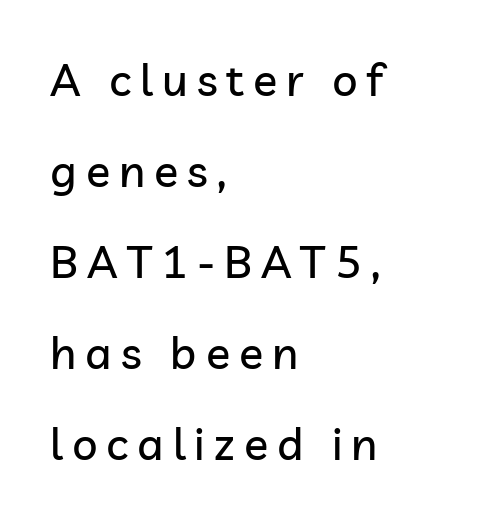
In terms of posture, this sample is upright. If you drew a ruler down the left edge, every line would touch it. The leading is generous, giving the passage an open texture. The tracking jumps out immediately: characters are airy and widely separated.
